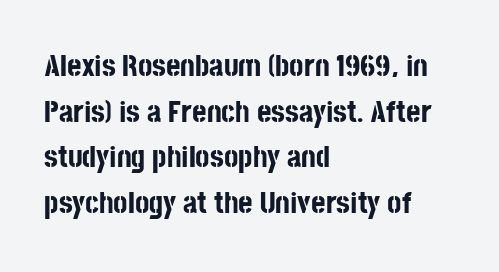
Q: Is the text bold? A: Yes.
Q: Is the text italic (slanted)? A: No, it is upright.
Q: Is the typeface a serif or a sans-serif typeface? A: Sans-serif.
Q: Is the text underlined? A: No.
Q: How is the paragraph aligned? A: Left-aligned.
Q: Is the spacing between letters normal or unusually wide? A: Normal.
Q: Is the spacing between lines tight, normal or loose? A: Normal.
Q: Width (condensed, normal, or wide)? A: Condensed.
Q: Stroke contrast? A: Low.
Q: x-height? A: Large.
Q: Monospaced? A: No.
